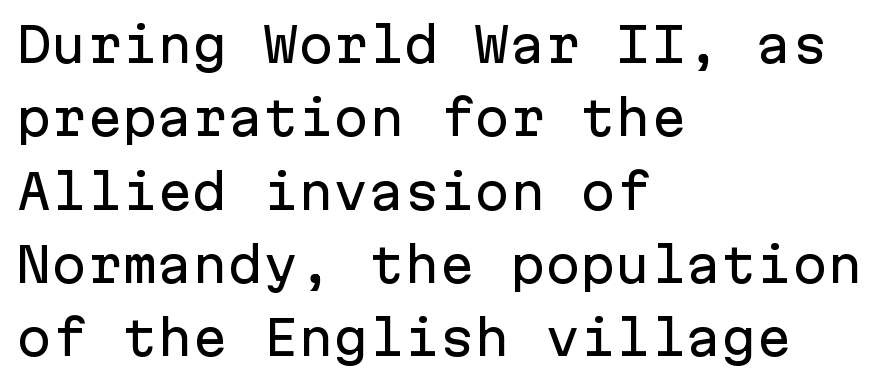
The image shows 47 px sans-serif type, upright, monospaced; set left-aligned, normal line spacing (1.56x), normal letter spacing, not underlined; low stroke contrast and a medium x-height.
